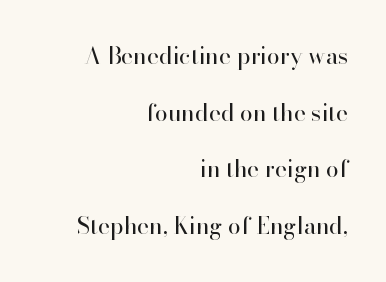
{"italic": "no", "bold": "no", "underline": "no", "align": "right", "line_spacing": "loose", "line_spacing_ratio": 2.46, "letter_spacing": "normal", "letter_spacing_em": 0.0, "glyph_px": 23}
